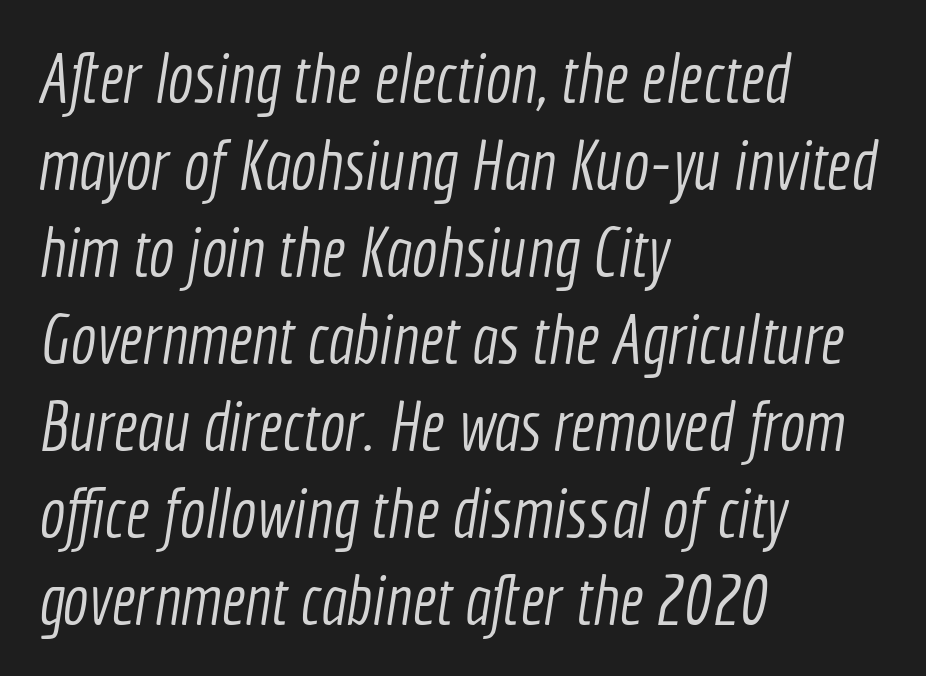
Q: Is the text bold? A: No.
Q: Is the typeface a serif or a sans-serif typeface? A: Sans-serif.
Q: Is the text underlined? A: No.
Q: How is the paragraph aligned? A: Left-aligned.
Q: Is the spacing between letters normal or unusually wide? A: Normal.
Q: Is the spacing between lines tight, normal or loose? A: Normal.
Q: Width (condensed, normal, or wide)? A: Condensed.
Q: x-height? A: Medium.
Q: Monospaced? A: No.
